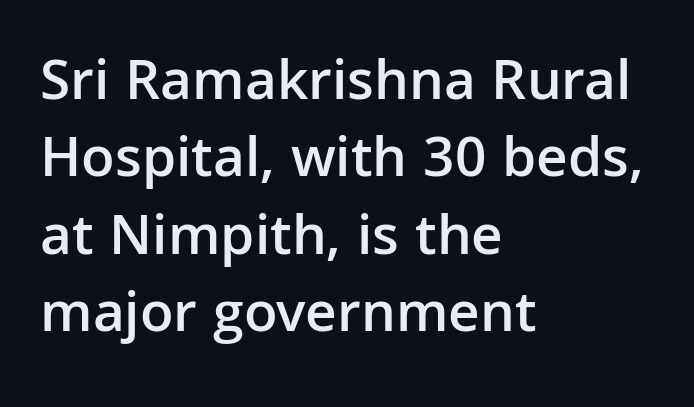
{"serif": "no", "italic": "no", "bold": "semi", "weight": "semibold", "width": "normal", "stroke_contrast": "low", "x_height": "medium", "monospaced": "no", "underline": "no", "align": "left", "line_spacing": "normal", "line_spacing_ratio": 1.31, "letter_spacing": "normal", "letter_spacing_em": 0.0, "glyph_px": 59}
